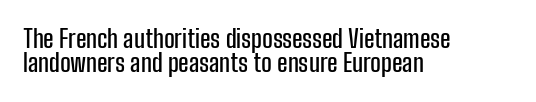
The letters stand upright; this is a roman face. A typesetter would call this zero additional tracking. Line beginnings align vertically; line endings do not. This rendering features lettering with no underline.
